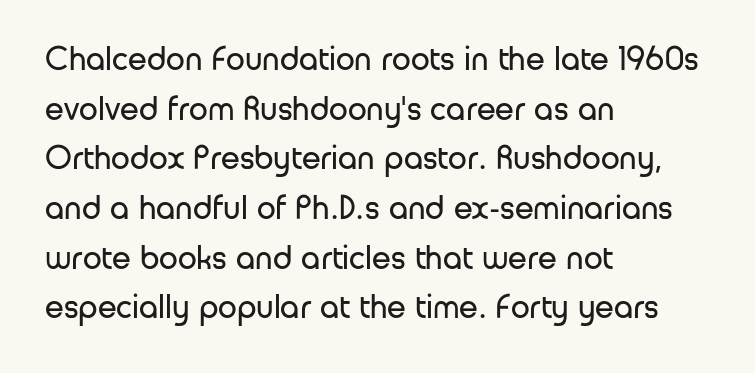
The image shows 34 px regular-weight sans-serif type, upright; set left-aligned, normal line spacing (1.46x), normal letter spacing, not underlined; low stroke contrast and a medium x-height.
